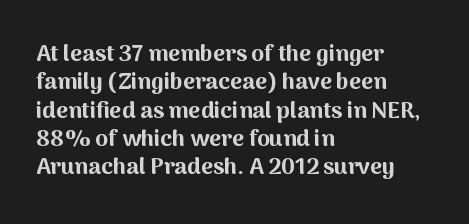
{"italic": "no", "bold": "yes", "underline": "no", "align": "left", "line_spacing_ratio": 1.23, "letter_spacing": "normal", "letter_spacing_em": 0.0, "glyph_px": 23}
